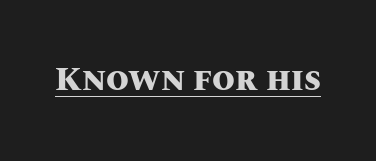
Tracking here is standard; glyphs follow each other at the usual distance. Students, observe the line beneath the letters — that is underlining. Designer's note — italics off, roman on. Varying glyph widths throughout — classic text-font behaviour. Each glyph is drawn with heavy, bold strokes.
